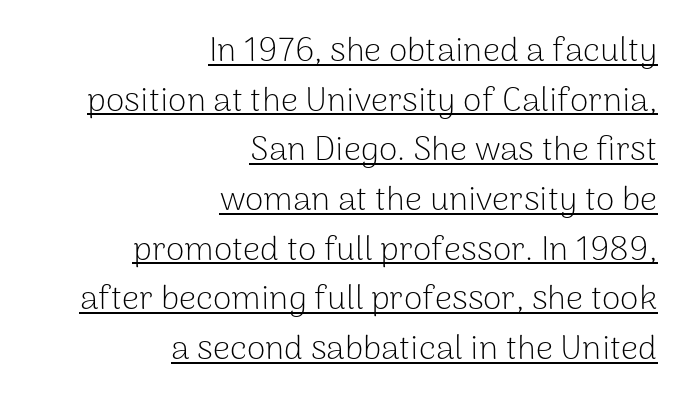
Q: Is the text bold? A: No.
Q: Is the text italic (slanted)? A: No, it is upright.
Q: Is the typeface a serif or a sans-serif typeface? A: Sans-serif.
Q: Is the text underlined? A: Yes.
Q: How is the paragraph aligned? A: Right-aligned.
Q: Is the spacing between letters normal or unusually wide? A: Normal.
Q: Is the spacing between lines tight, normal or loose? A: Normal.
Q: Width (condensed, normal, or wide)? A: Normal.
Q: Stroke contrast? A: Low.
Q: x-height? A: Medium.
Q: Monospaced? A: No.
